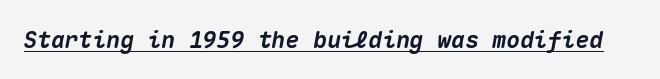
Nobody touched the tracking dial on this one. Honestly, the underline is the first thing you notice here. Posture: slanted. Thick stems and heavy bowls — unmistakably bold.
